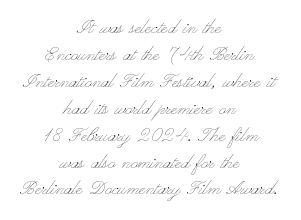
Q: Is the text bold? A: No.
Q: Is the text italic (slanted)? A: Yes.
Q: Is the text underlined? A: No.
Q: How is the paragraph aligned? A: Centered.
Q: Is the spacing between letters normal or unusually wide? A: Normal.
